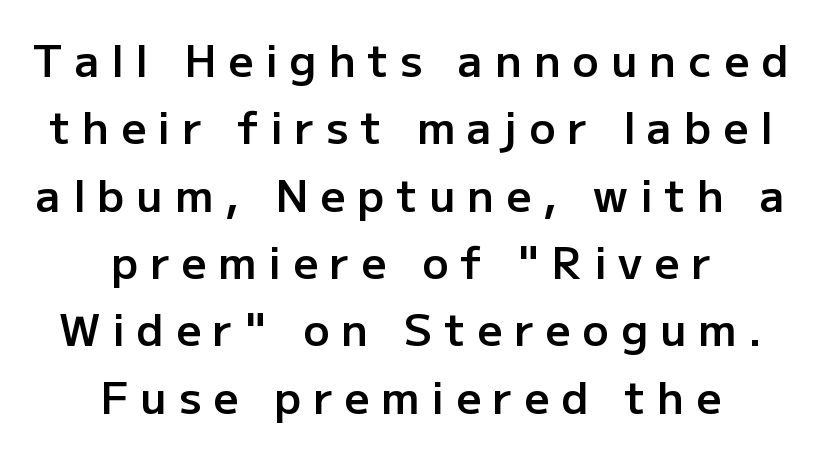
Q: Is the text bold? A: Semi-bold.
Q: Is the text italic (slanted)? A: No, it is upright.
Q: Is the typeface a serif or a sans-serif typeface? A: Sans-serif.
Q: Is the text underlined? A: No.
Q: How is the paragraph aligned? A: Centered.
Q: Is the spacing between letters normal or unusually wide? A: Unusually wide.
Q: Is the spacing between lines tight, normal or loose? A: Normal.
Q: Width (condensed, normal, or wide)? A: Normal.
Q: Stroke contrast? A: Low.
Q: x-height? A: Medium.
Q: Monospaced? A: No.
